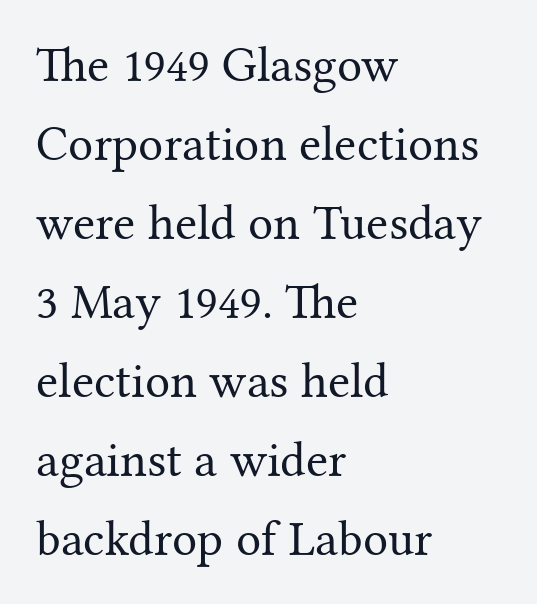
{"serif": "yes", "italic": "no", "bold": "no", "weight": "regular", "width": "normal", "stroke_contrast": "medium", "x_height": "medium", "monospaced": "no", "underline": "no", "align": "left", "line_spacing": "normal", "line_spacing_ratio": 1.58, "letter_spacing": "normal", "letter_spacing_em": 0.0, "glyph_px": 50}
